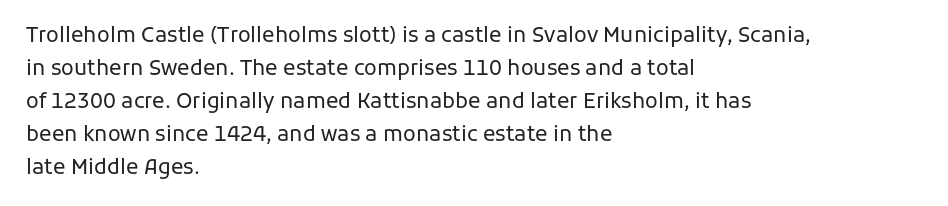
{"italic": "no", "bold": "no", "underline": "no", "align": "left", "line_spacing": "normal", "line_spacing_ratio": 1.57, "letter_spacing": "normal", "letter_spacing_em": 0.0, "glyph_px": 21}
